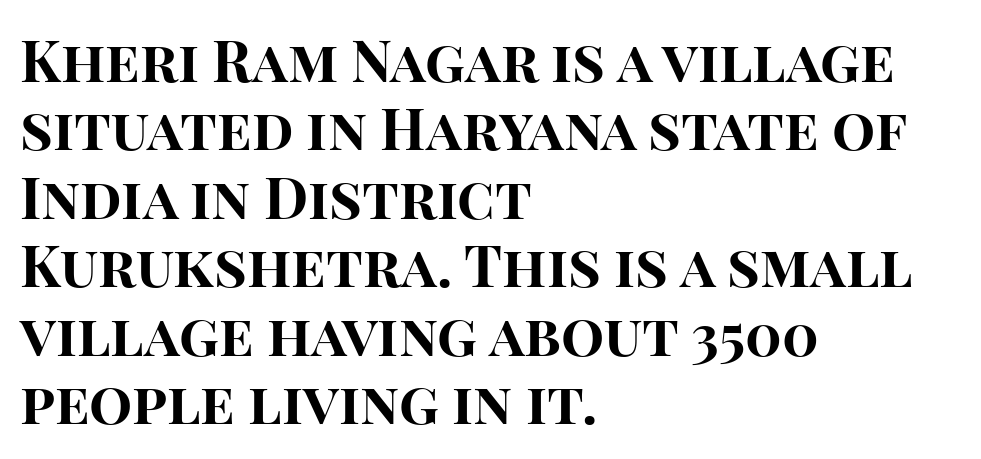
Q: Is the text bold? A: Yes.
Q: Is the text italic (slanted)? A: No, it is upright.
Q: Is the typeface a serif or a sans-serif typeface? A: Sans-serif.
Q: Is the text underlined? A: No.
Q: How is the paragraph aligned? A: Left-aligned.
Q: Is the spacing between letters normal or unusually wide? A: Normal.
Q: Width (condensed, normal, or wide)? A: Normal.
Q: Stroke contrast? A: High.
Q: x-height? A: Large.
Q: Monospaced? A: No.
